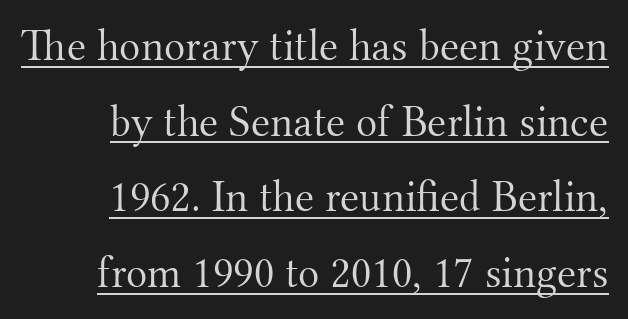
Q: Is the text bold? A: No.
Q: Is the text italic (slanted)? A: No, it is upright.
Q: Is the typeface a serif or a sans-serif typeface? A: Serif.
Q: Is the text underlined? A: Yes.
Q: How is the paragraph aligned? A: Right-aligned.
Q: Is the spacing between letters normal or unusually wide? A: Normal.
Q: Width (condensed, normal, or wide)? A: Normal.
Q: Stroke contrast? A: Medium.
Q: x-height? A: Small.
Q: Monospaced? A: No.
